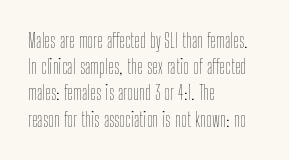
No chunkiness to these letters — they're not bold. Alignment: flush left. Do the letters lean? They stand straight. Horizontal bands of white between lines are of average thickness. Has an underline been added? It has not. Is the letter spacing exaggerated? No — it looks like the ordinary default.
